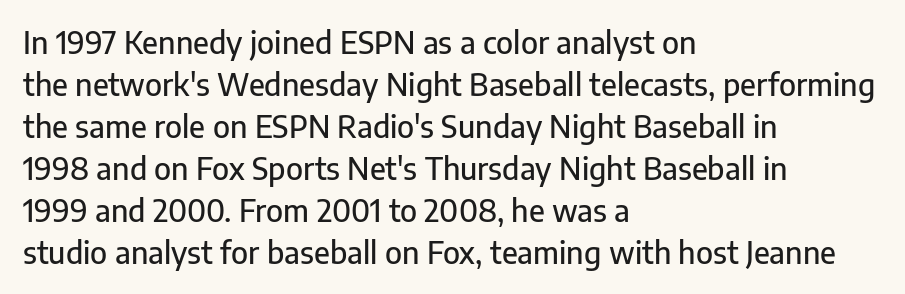
The glyphs in this specimen are sans serif. The lettering holds an erect, upright posture throughout. These lines are set flush left with a ragged right edge. How would I describe the line gaps? Plain and ordinary. These lines are rendered in a variable-pitch font.
